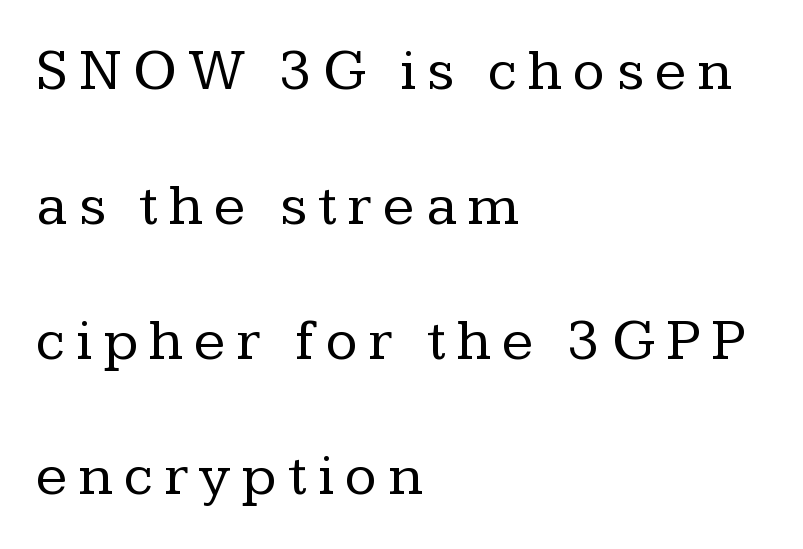
Looks like regular typesetting: each glyph gets only the width it needs. This rendering features lettering with no underline. The ragged edge is on the right, which tells us the setting is flush left. Is there any slant? The stems are plumb.
